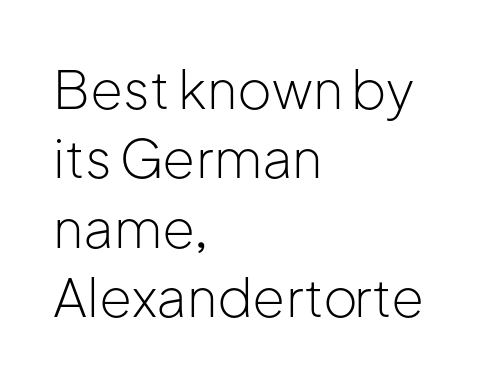
The image shows 53 px light sans-serif type, upright; set left-aligned, normal line spacing (1.31x), normal letter spacing, not underlined; low stroke contrast and a medium x-height.
